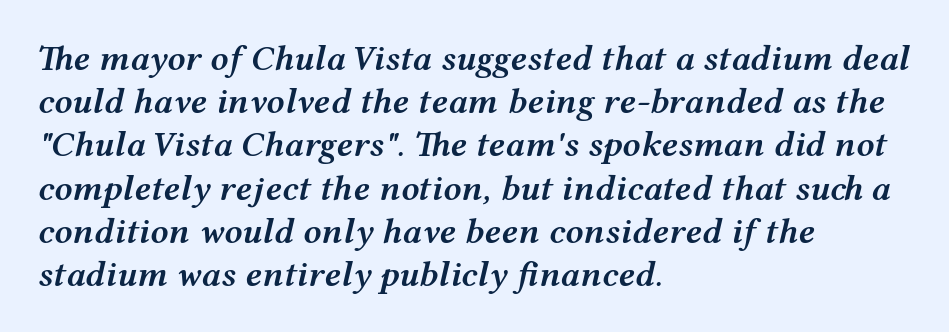
{"italic": "yes", "lean": "right", "slant_degrees": 12, "bold": "semi", "weight": "semibold", "width": "wide", "stroke_contrast": "medium", "x_height": "medium", "monospaced": "no", "underline": "no", "align": "left", "line_spacing_ratio": 1.2, "letter_spacing": "normal", "letter_spacing_em": 0.0, "glyph_px": 36}
